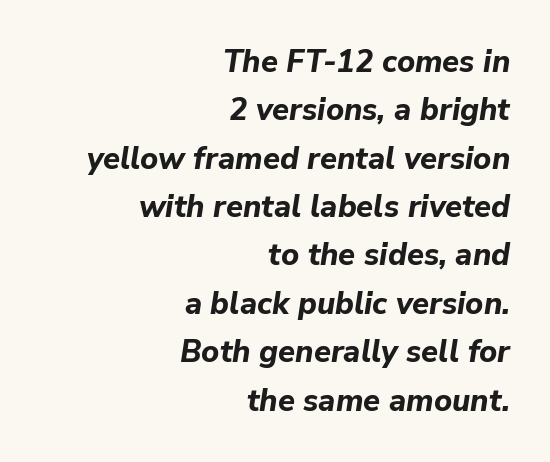
Compared with a flush-left layout, this one pins lines to the opposite, right side. The lettering tilts uniformly, giving the passage an italic look. The letters are bold, with thick, heavy strokes. The passage shown is typed in a proportional face where columns would drift. Anything drawn beneath the words? Only blank space.
